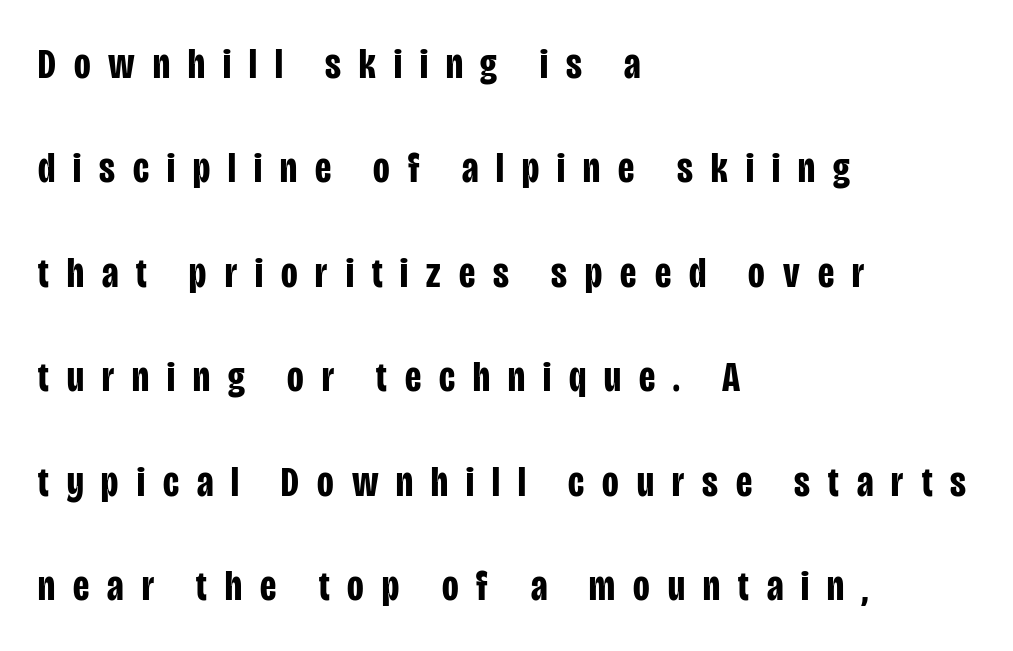
Line starts are locked; line ends wander. The area under the type is left untouched. A full-strength bold gives these letters their thick strokes. What kind of face is this? One without serifs — a sans. Between one letter and the next there's a generous, obvious gap.
